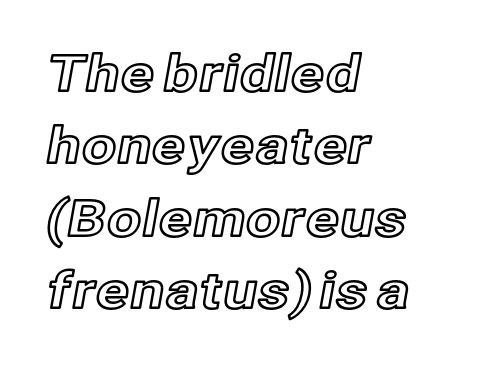
Honestly, the letter spacing is just normal — you wouldn't notice it. If you measured baseline to baseline, you'd find a middling distance. Underline: absent.
